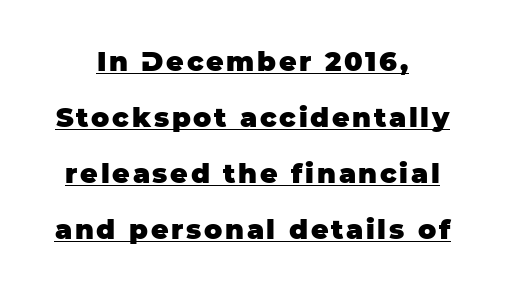
{"italic": "no", "bold": "yes", "underline": "yes", "align": "center", "line_spacing": "loose", "line_spacing_ratio": 2.07, "glyph_px": 27}
